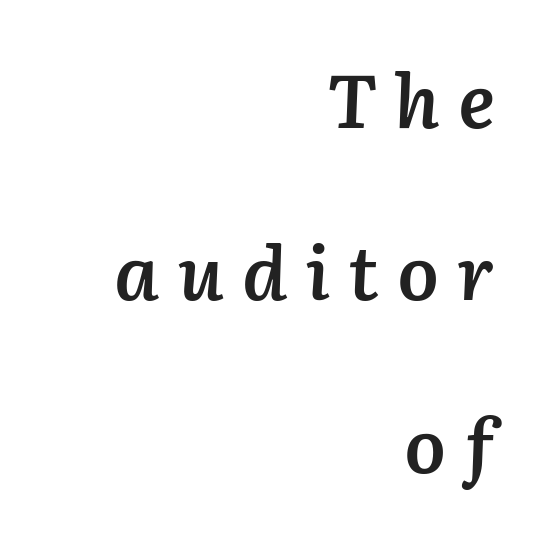
Q: Is the text bold? A: Semi-bold.
Q: Is the text italic (slanted)? A: Yes, it leans right by about 2 degrees.
Q: Is the text underlined? A: No.
Q: How is the paragraph aligned? A: Right-aligned.
Q: Is the spacing between letters normal or unusually wide? A: Unusually wide.
Q: Is the spacing between lines tight, normal or loose? A: Loose.
Q: Width (condensed, normal, or wide)? A: Normal.
Q: Stroke contrast? A: Low.
Q: x-height? A: Medium.
Q: Monospaced? A: No.
